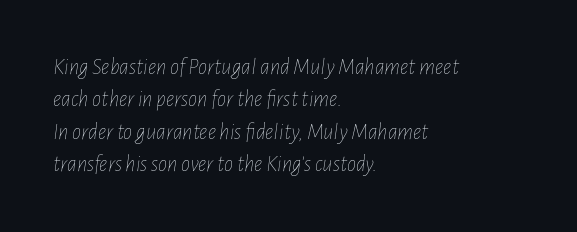
{"italic": "yes", "lean": "right", "slant_degrees": 7, "bold": "no", "underline": "no", "align": "left", "line_spacing": "normal", "line_spacing_ratio": 1.41, "letter_spacing": "normal", "letter_spacing_em": 0.0, "glyph_px": 23}
